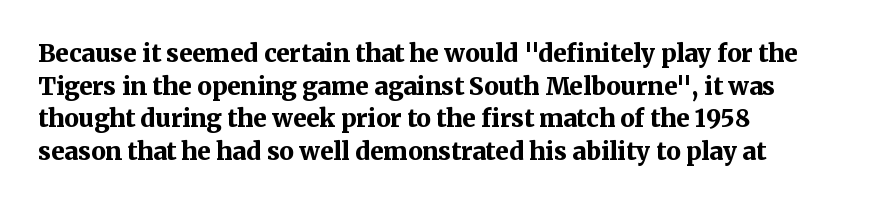
The image shows 24 px bold type, upright; set left-aligned, normal line spacing (1.36x), normal letter spacing, not underlined.
